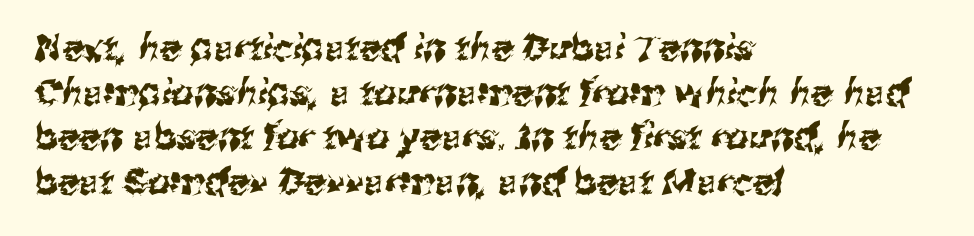
Descenders hang freely into open space. This sample is left-justified, so line endings fall wherever the words run out. The letterforms sit shoulder to shoulder at normal distance. Note the varied advance widths — an 'i' is clearly narrower than an 'm'.
